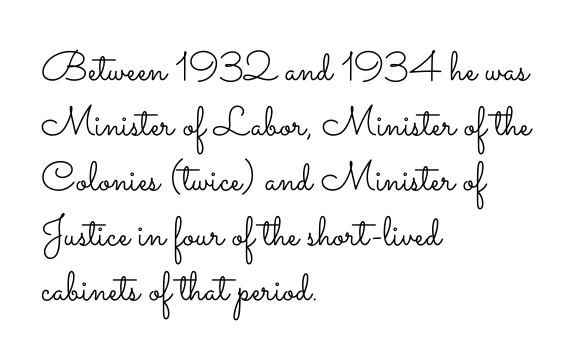
Q: Is the text bold? A: No.
Q: Is the text italic (slanted)? A: Yes.
Q: Is the text underlined? A: No.
Q: How is the paragraph aligned? A: Left-aligned.
Q: Is the spacing between letters normal or unusually wide? A: Normal.
Q: Is the spacing between lines tight, normal or loose? A: Normal.
Q: Width (condensed, normal, or wide)? A: Wide.
Q: Stroke contrast? A: Low.
Q: x-height? A: Small.
Q: Monospaced? A: No.
